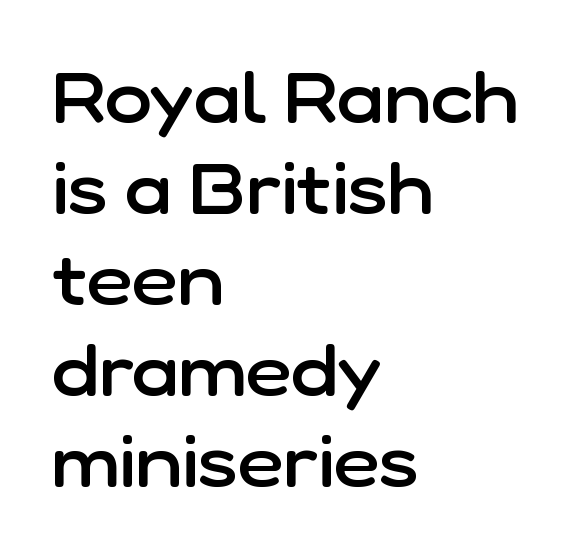
Q: Is the text bold? A: Semi-bold.
Q: Is the text italic (slanted)? A: No, it is upright.
Q: Is the typeface a serif or a sans-serif typeface? A: Sans-serif.
Q: Is the text underlined? A: No.
Q: How is the paragraph aligned? A: Left-aligned.
Q: Is the spacing between letters normal or unusually wide? A: Normal.
Q: Is the spacing between lines tight, normal or loose? A: Normal.
Q: Width (condensed, normal, or wide)? A: Normal.
Q: Stroke contrast? A: Low.
Q: x-height? A: Medium.
Q: Monospaced? A: No.
